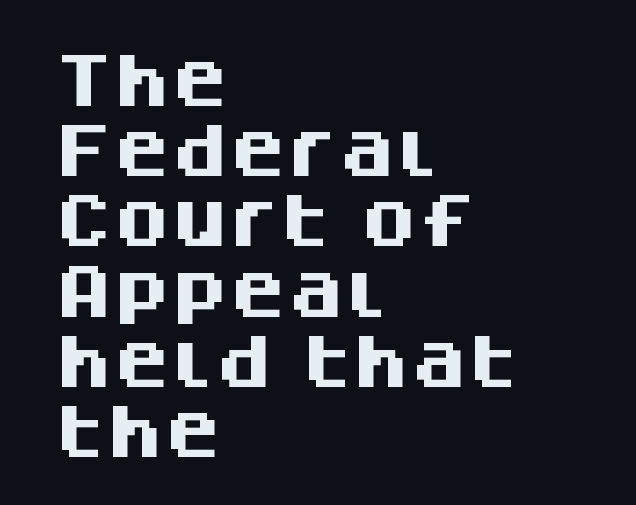
The image shows 58 px heavy sans-serif type, upright; set left-aligned, line spacing 1.21x, normal letter spacing, not underlined; medium stroke contrast and a large x-height.
